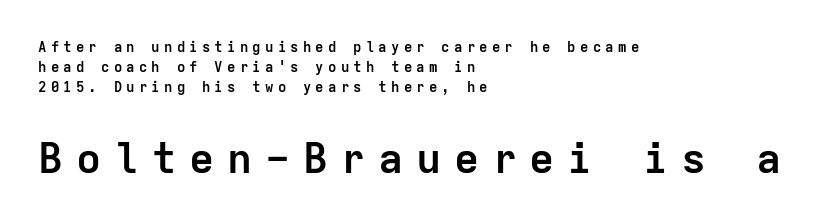
Monospaced: the letters line up in strict vertical columns. What kind of face is this? One without serifs — a sans. Horizontal bands of white between lines are of average thickness. These lines were composed using upright roman letters.
